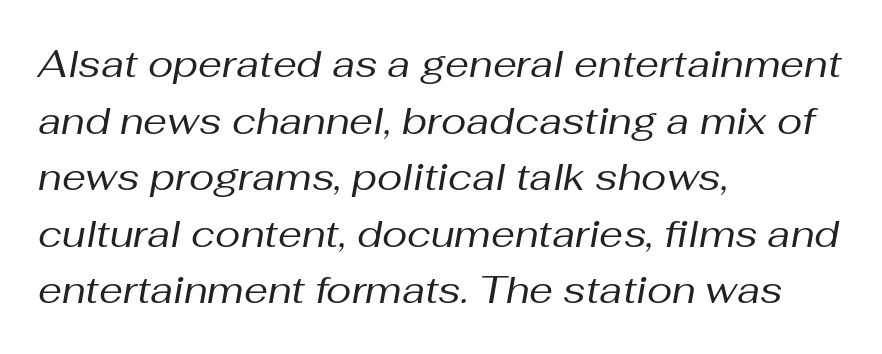
Leftover space on each line is placed entirely after the last word. Any mark beneath the type? The region is blank. Style check: oblique. The passage shown is not bold in any degree. The letters advance in unequal steps, a hallmark of proportional type. The leading is moderate, giving the passage an even texture.
